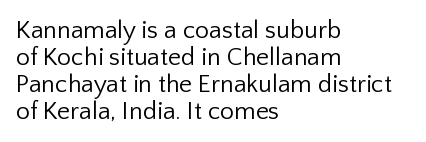
{"italic": "no", "bold": "no", "underline": "no", "align": "left", "line_spacing": "tight", "line_spacing_ratio": 1.08, "letter_spacing": "normal", "letter_spacing_em": 0.0, "glyph_px": 25}
